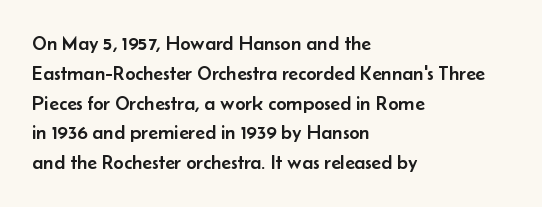
{"italic": "no", "underline": "no", "align": "left", "line_spacing": "normal", "line_spacing_ratio": 1.49, "letter_spacing": "normal", "letter_spacing_em": 0.0, "glyph_px": 20}
